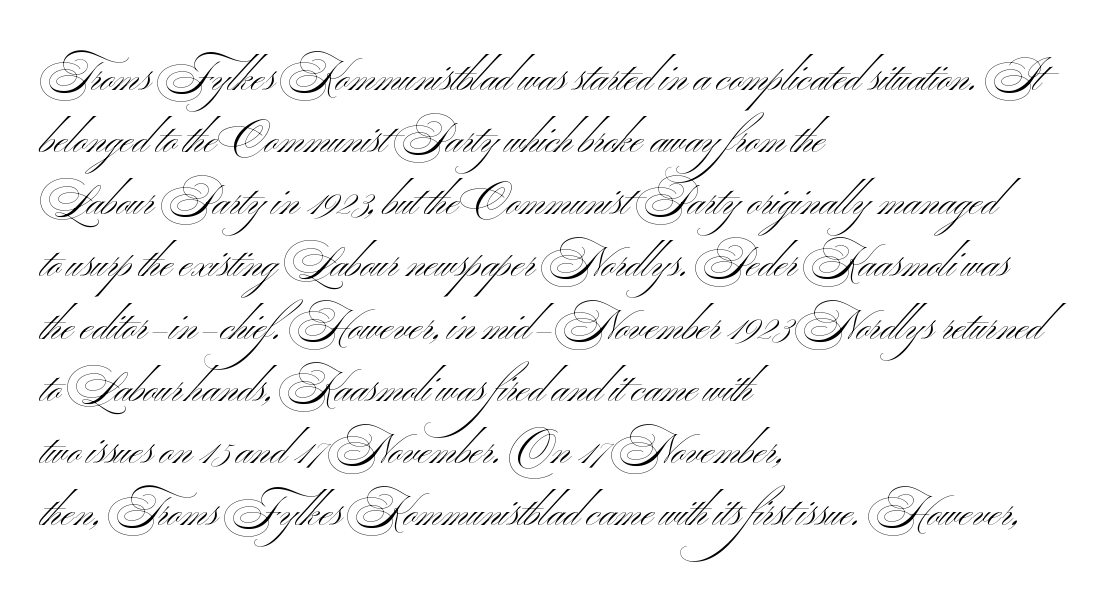
Q: Is the text bold? A: No.
Q: Is the text italic (slanted)? A: Yes.
Q: Is the typeface a serif or a sans-serif typeface? A: Sans-serif.
Q: Is the text underlined? A: No.
Q: How is the paragraph aligned? A: Left-aligned.
Q: Is the spacing between letters normal or unusually wide? A: Normal.
Q: Is the spacing between lines tight, normal or loose? A: Normal.
Q: Width (condensed, normal, or wide)? A: Wide.
Q: Stroke contrast? A: Medium.
Q: x-height? A: Small.
Q: Monospaced? A: No.
